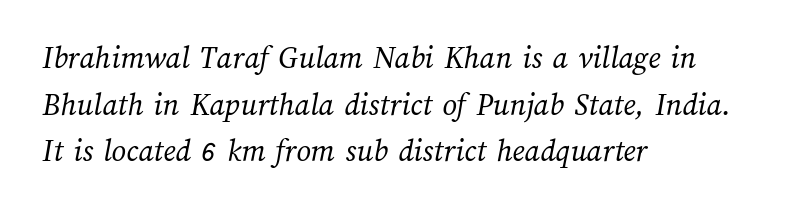
Is the stroke heavy? The answer is a plain regular-or-lighter. Proportional: the letters do not fall into vertical columns. The text block is weighted toward the left margin, trailing off unevenly rightward. The passage shown has conventional tracking throughout. The strip under each line holds only bare page.
